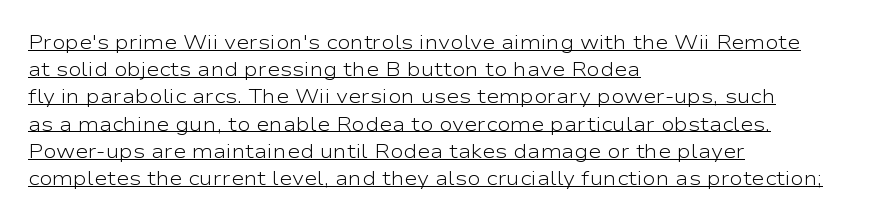
Q: Is the text bold? A: No.
Q: Is the text italic (slanted)? A: No, it is upright.
Q: Is the text underlined? A: Yes.
Q: How is the paragraph aligned? A: Left-aligned.
Q: Is the spacing between letters normal or unusually wide? A: Normal.
Q: Is the spacing between lines tight, normal or loose? A: Normal.
